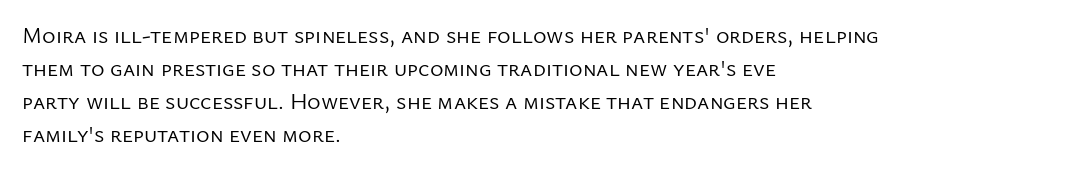
Q: Is the text bold? A: No.
Q: Is the text italic (slanted)? A: No, it is upright.
Q: Is the text underlined? A: No.
Q: How is the paragraph aligned? A: Left-aligned.
Q: Is the spacing between letters normal or unusually wide? A: Normal.
Q: Is the spacing between lines tight, normal or loose? A: Normal.
